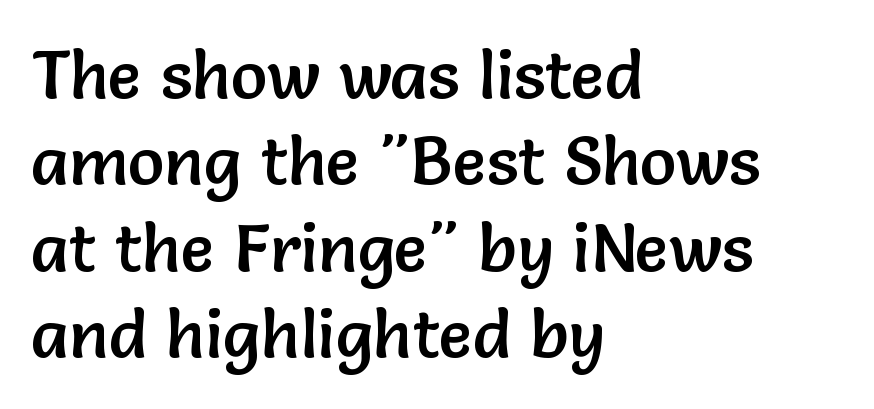
The image shows 68 px sans-serif type, upright; set left-aligned, normal line spacing (1.27x), normal letter spacing, not underlined; low stroke contrast and a medium x-height.
